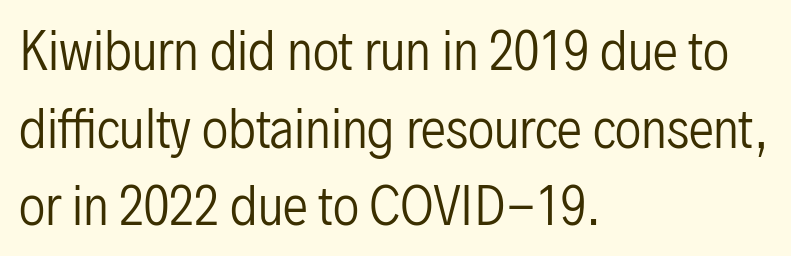
{"serif": "no", "italic": "no", "bold": "no", "weight": "regular", "width": "condensed", "stroke_contrast": "low", "x_height": "medium", "monospaced": "no", "underline": "no", "align": "left", "line_spacing": "normal", "line_spacing_ratio": 1.52, "letter_spacing": "normal", "letter_spacing_em": 0.0, "glyph_px": 51}
